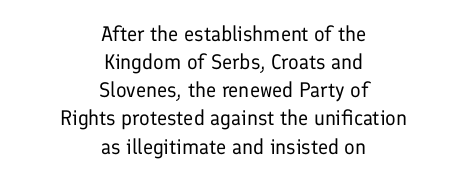
Honestly, there is no underline to notice here at all. Italic? Not at all — the glyphs are vertical. The face looks like a standard text weight, possibly lighter. In CSS terms this would be text-align: center. Honestly, the letter spacing is just normal — you wouldn't notice it. Leading matches the norm, producing a regular column.
